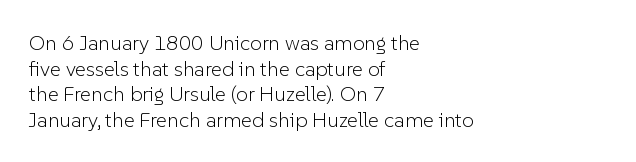
The image shows 21 px text type, upright; set left-aligned, line spacing 1.22x, normal letter spacing, not underlined.
